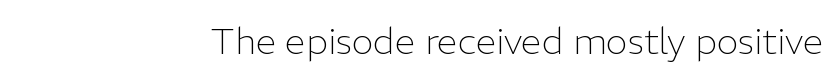
Q: Is the text bold? A: No.
Q: Is the text italic (slanted)? A: No, it is upright.
Q: Is the typeface a serif or a sans-serif typeface? A: Sans-serif.
Q: Is the text underlined? A: No.
Q: Is the spacing between letters normal or unusually wide? A: Normal.
Q: Width (condensed, normal, or wide)? A: Normal.
Q: Stroke contrast? A: Low.
Q: x-height? A: Medium.
Q: Monospaced? A: No.
